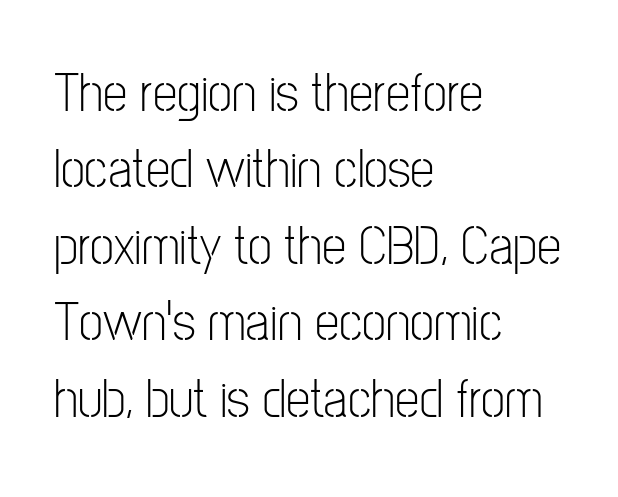
The image shows 55 px light, condensed sans-serif type, upright; set left-aligned, normal line spacing (1.39x), normal letter spacing, not underlined; low stroke contrast and a medium x-height.
